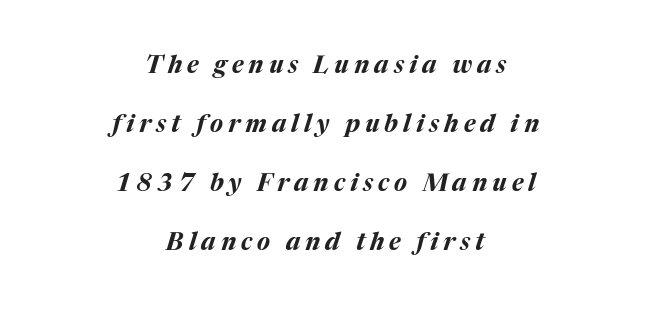
The image shows 24 px bold type, italic (leaning right); set centered, loose line spacing (2.46x), unusually wide letter spacing (+0.21 em), not underlined.
